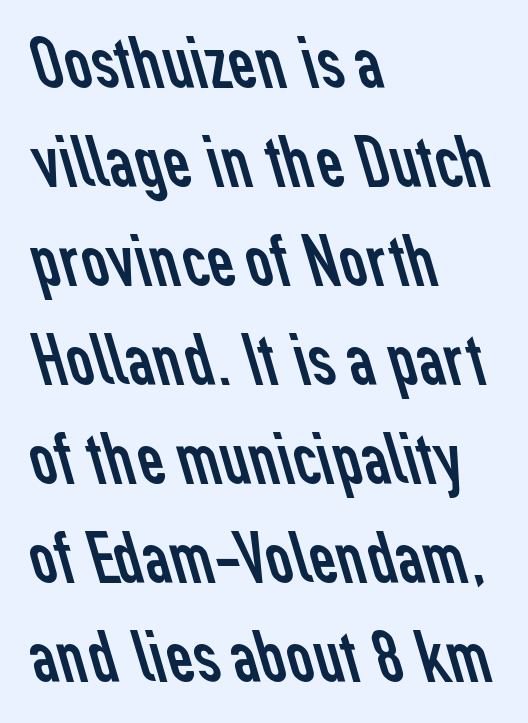
Q: Is the text bold? A: No.
Q: Is the typeface a serif or a sans-serif typeface? A: Sans-serif.
Q: Is the text underlined? A: No.
Q: How is the paragraph aligned? A: Left-aligned.
Q: Is the spacing between letters normal or unusually wide? A: Normal.
Q: Is the spacing between lines tight, normal or loose? A: Normal.
Q: Width (condensed, normal, or wide)? A: Normal.
Q: Stroke contrast? A: Low.
Q: x-height? A: Medium.
Q: Monospaced? A: No.
